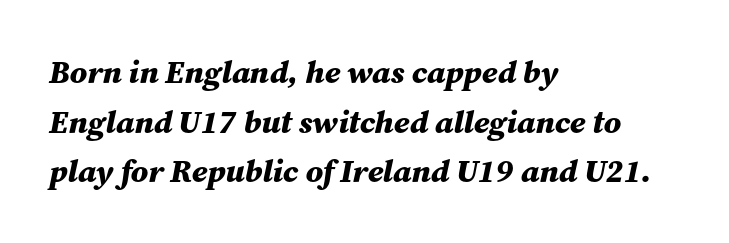
The foot of each line stays bare and open. The strokes are fattened all the way to bold. Does the leading feel generous? No, just average. These lines stack with their left ends in a neat column.
